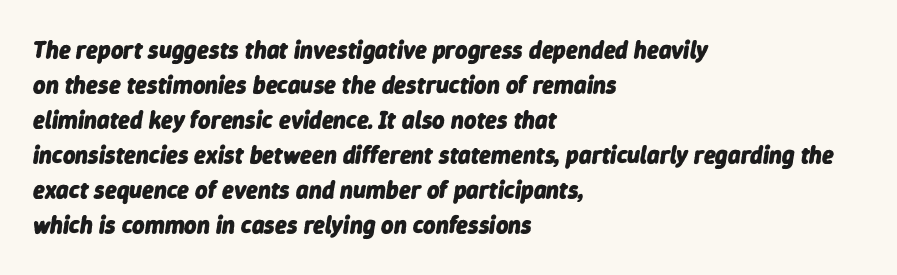
Q: Is the text bold? A: Yes.
Q: Is the text italic (slanted)? A: Yes, it leans right by about 9 degrees.
Q: Is the text underlined? A: No.
Q: How is the paragraph aligned? A: Left-aligned.
Q: Is the spacing between letters normal or unusually wide? A: Normal.
Q: Is the spacing between lines tight, normal or loose? A: Normal.
